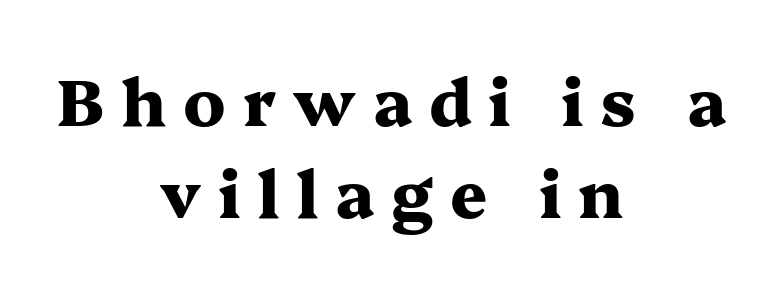
{"serif": "yes", "italic": "no", "bold": "yes", "weight": "heavy", "width": "wide", "stroke_contrast": "medium", "x_height": "medium", "monospaced": "no", "underline": "no", "align": "center", "line_spacing": "normal", "line_spacing_ratio": 1.42, "letter_spacing": "wide", "letter_spacing_em": 0.26, "glyph_px": 65}
